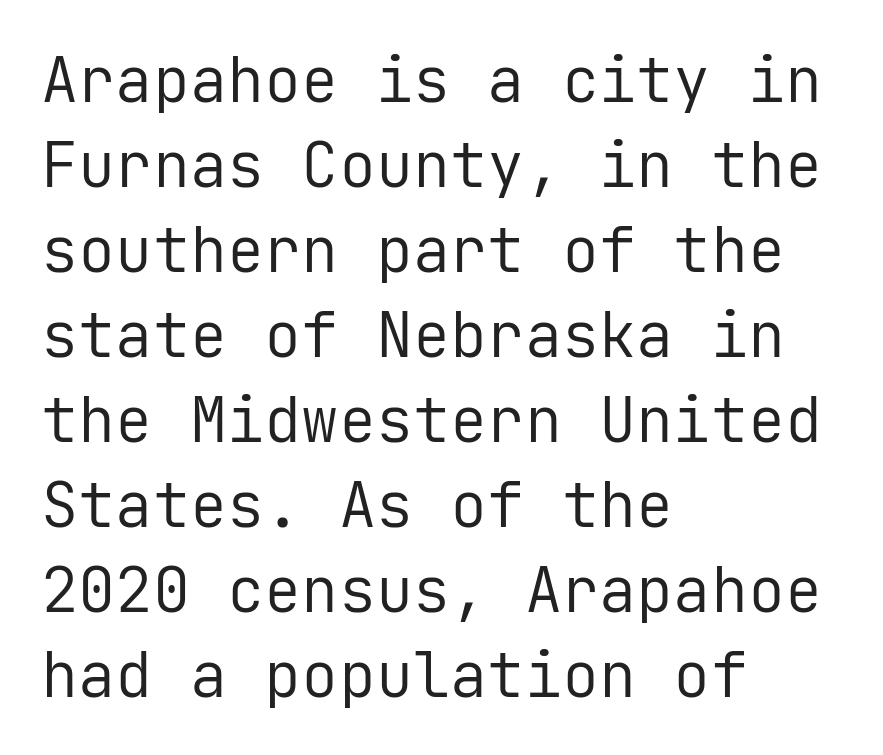
{"serif": "no", "italic": "no", "bold": "no", "weight": "regular", "width": "normal", "stroke_contrast": "low", "x_height": "medium", "monospaced": "yes", "underline": "no", "align": "left", "line_spacing": "normal", "line_spacing_ratio": 1.37, "letter_spacing": "normal", "letter_spacing_em": 0.0, "glyph_px": 62}
